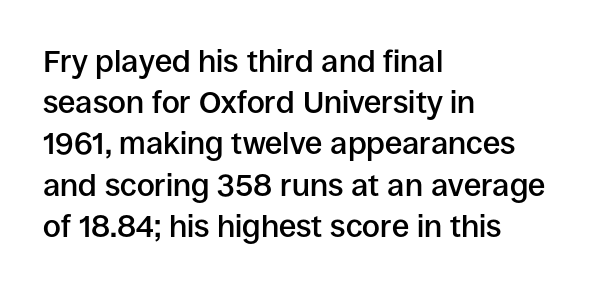
The image shows 31 px semibold sans-serif type, upright; set left-aligned, normal line spacing (1.33x), normal letter spacing, not underlined; low stroke contrast and a large x-height.
